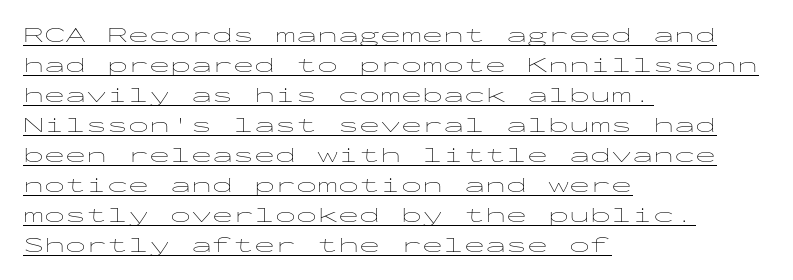
Q: Is the text bold? A: No.
Q: Is the text italic (slanted)? A: No, it is upright.
Q: Is the text underlined? A: Yes.
Q: How is the paragraph aligned? A: Left-aligned.
Q: Is the spacing between letters normal or unusually wide? A: Normal.
Q: Is the spacing between lines tight, normal or loose? A: Normal.
